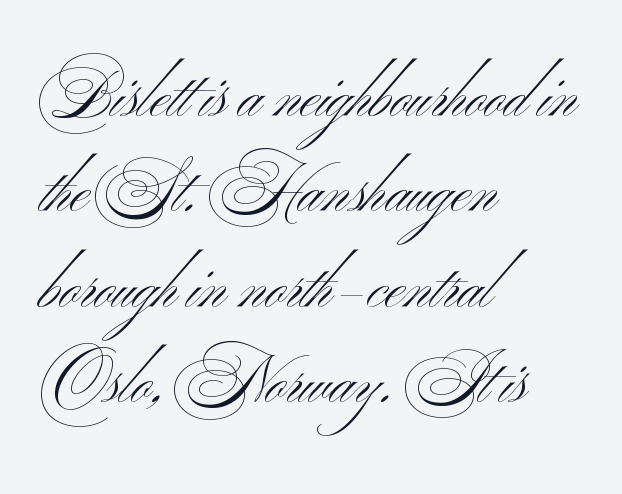
{"serif": "no", "bold": "no", "weight": "light", "width": "wide", "stroke_contrast": "medium", "x_height": "small", "monospaced": "no", "underline": "no", "align": "left", "line_spacing": "normal", "line_spacing_ratio": 1.49, "letter_spacing": "normal", "letter_spacing_em": 0.0, "glyph_px": 64}
